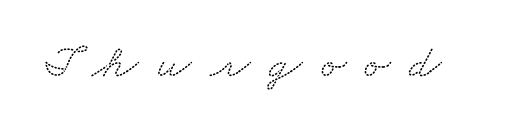
Q: Is the typeface a serif or a sans-serif typeface? A: Serif.
Q: Is the text underlined? A: No.
Q: Is the spacing between letters normal or unusually wide? A: Unusually wide.
Q: Width (condensed, normal, or wide)? A: Wide.
Q: Stroke contrast? A: Low.
Q: x-height? A: Small.
Q: Monospaced? A: No.
